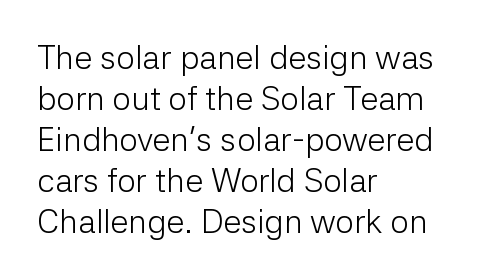
Q: Is the text bold? A: No.
Q: Is the text italic (slanted)? A: No, it is upright.
Q: Is the typeface a serif or a sans-serif typeface? A: Sans-serif.
Q: Is the text underlined? A: No.
Q: How is the paragraph aligned? A: Left-aligned.
Q: Is the spacing between letters normal or unusually wide? A: Normal.
Q: Width (condensed, normal, or wide)? A: Normal.
Q: Stroke contrast? A: Low.
Q: x-height? A: Medium.
Q: Monospaced? A: No.
